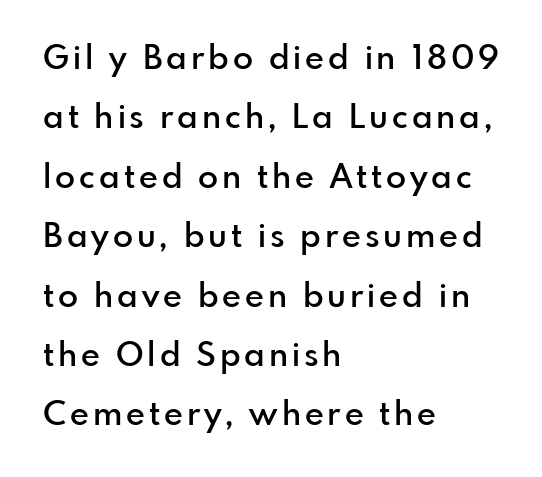
The face used here is proportionally spaced, like ordinary book or web type. Italic: no, the glyphs are upright roman. Line starts are locked; line ends wander. The letters carry no serifs — their stems end cleanly without finishing strokes. Slightly chunky letters — semibold, I'd say, not full bold.
